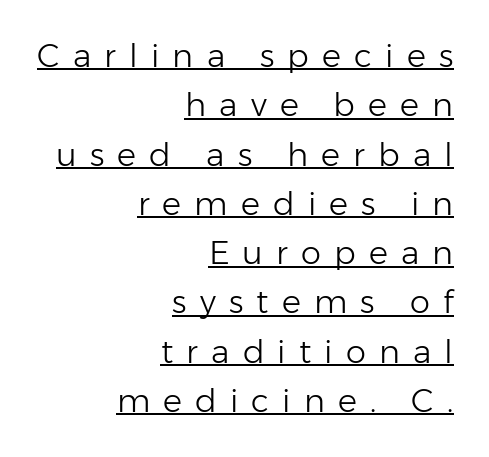
Every character sits straight up, as roman type does. Here the glyphs are tracked loosely, breaking word shapes into spaced letters. Each letter keeps its own natural width here, so spacing adapts to shape. Students, observe: this is what conventionally led text looks like. This rendering employs a face without finishing strokes, i.e., a sans-serif.
